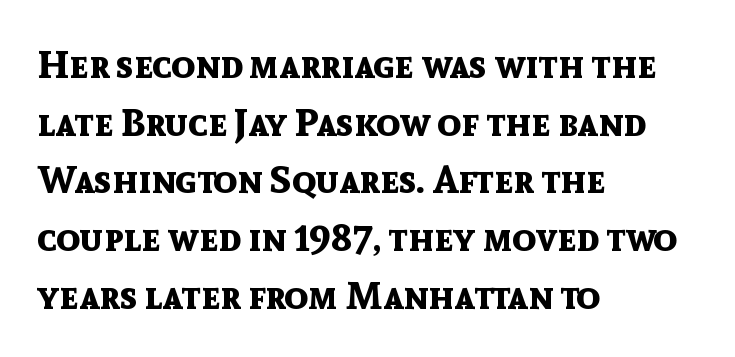
The image shows 39 px bold sans-serif type, upright; set left-aligned, normal line spacing (1.48x), normal letter spacing, not underlined; a medium x-height.
